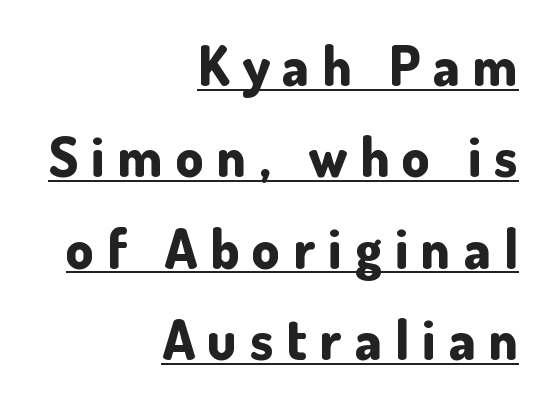
The image shows 55 px bold sans-serif type, upright; set right-aligned, normal line spacing (1.66x), unusually wide letter spacing (+0.24 em), underlined; low stroke contrast and a small x-height.
